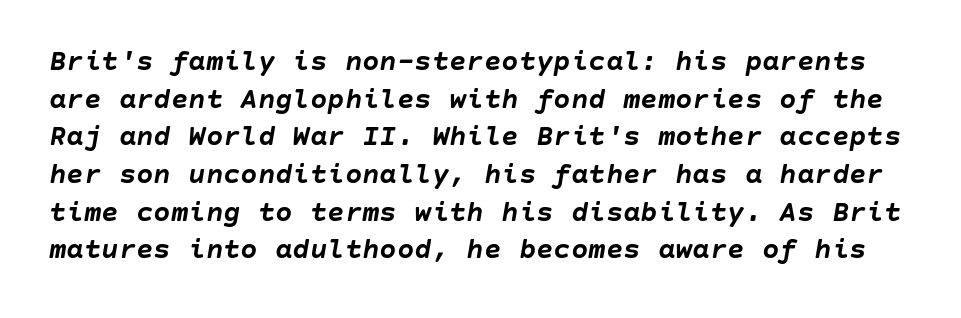
Posture: slanted. The line texture is even and compact thanks to regular tracking. No word sits above an underline. Vertically, the passage feels balanced, rows spaced as you'd expect. The passage shown is emphatically bold.
